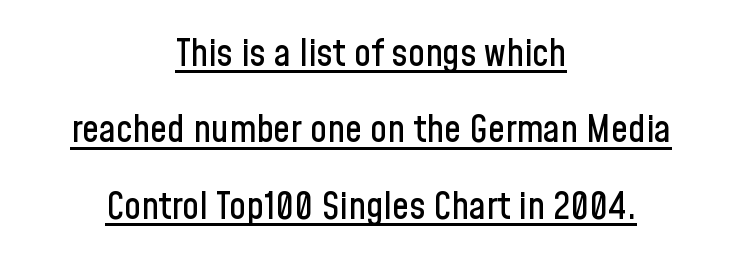
The image shows 38 px condensed sans-serif type, upright; set centered, loose line spacing (2.01x), normal letter spacing, underlined; low stroke contrast and a medium x-height.
